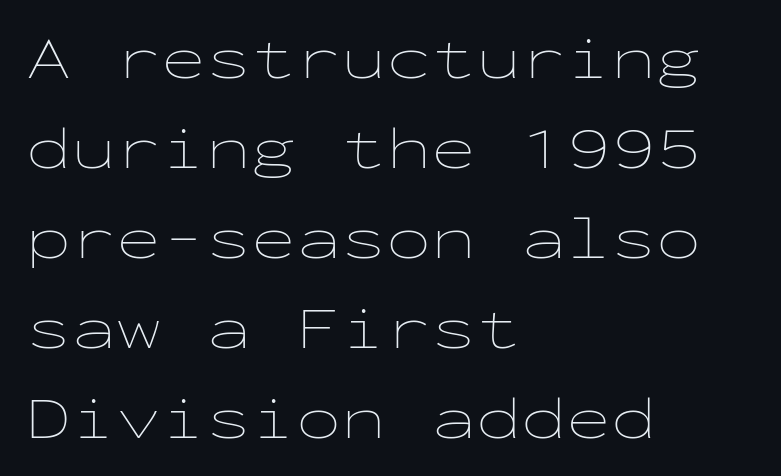
Q: Is the text bold? A: No.
Q: Is the text italic (slanted)? A: No, it is upright.
Q: Is the text underlined? A: No.
Q: How is the paragraph aligned? A: Left-aligned.
Q: Is the spacing between letters normal or unusually wide? A: Normal.
Q: Is the spacing between lines tight, normal or loose? A: Normal.
Q: Width (condensed, normal, or wide)? A: Wide.
Q: Stroke contrast? A: Low.
Q: x-height? A: Medium.
Q: Monospaced? A: Yes.
